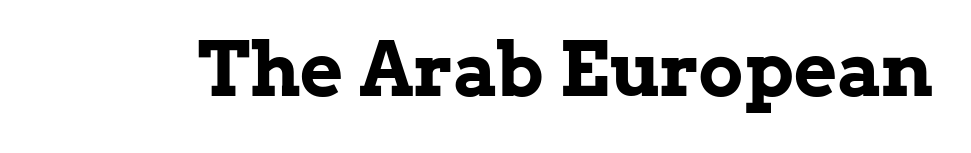
The image shows 75 px bold serif type, upright; set normal letter spacing, not underlined; low stroke contrast and a medium x-height.
